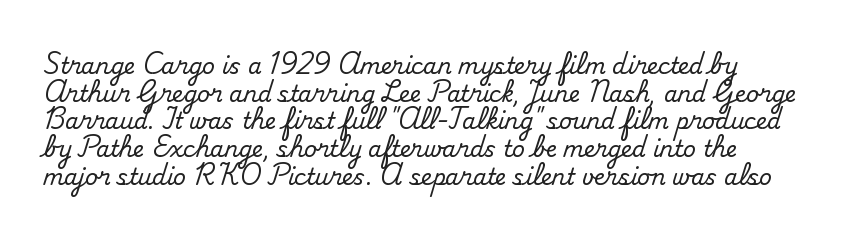
{"underline": "no", "line_spacing": "normal", "line_spacing_ratio": 1.26, "letter_spacing": "normal", "letter_spacing_em": 0.0, "glyph_px": 22}
